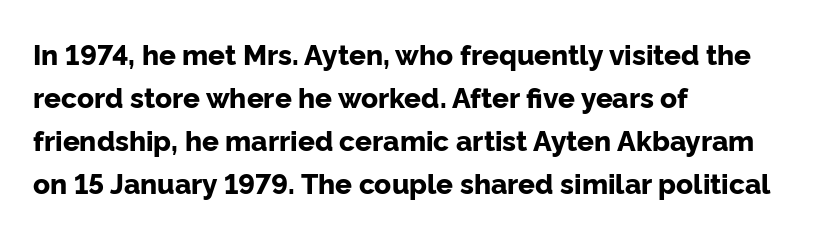
The image shows 28 px bold sans-serif type, upright; set left-aligned, normal line spacing (1.54x), normal letter spacing, not underlined; low stroke contrast and a medium x-height.
